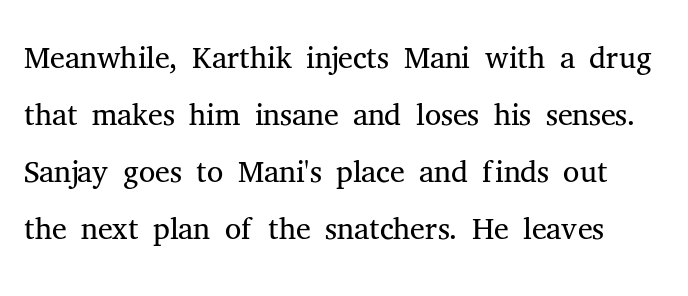
Q: Is the text bold? A: No.
Q: Is the text italic (slanted)? A: No, it is upright.
Q: Is the typeface a serif or a sans-serif typeface? A: Serif.
Q: Is the text underlined? A: No.
Q: Is the spacing between letters normal or unusually wide? A: Normal.
Q: Width (condensed, normal, or wide)? A: Normal.
Q: Stroke contrast? A: Medium.
Q: x-height? A: Medium.
Q: Monospaced? A: No.
